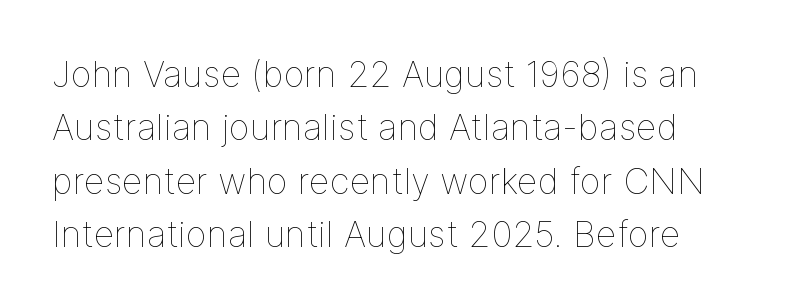
{"italic": "no", "bold": "no", "weight": "thin", "width": "normal", "stroke_contrast": "low", "x_height": "medium", "monospaced": "no", "underline": "no", "line_spacing": "normal", "line_spacing_ratio": 1.48, "letter_spacing": "normal", "letter_spacing_em": 0.0, "glyph_px": 36}
